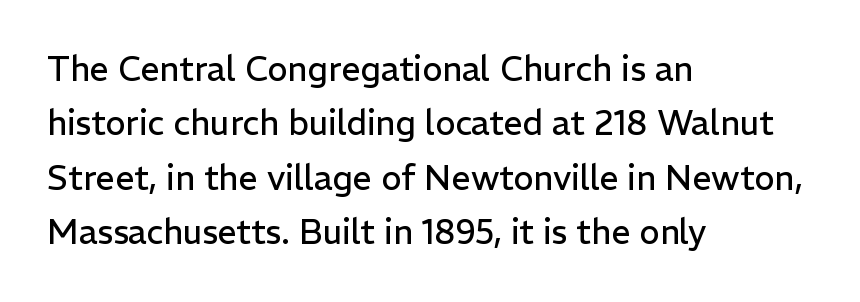
The image shows 34 px regular-weight sans-serif type, upright; set left-aligned, normal line spacing (1.6x), normal letter spacing, not underlined; low stroke contrast and a medium x-height.
